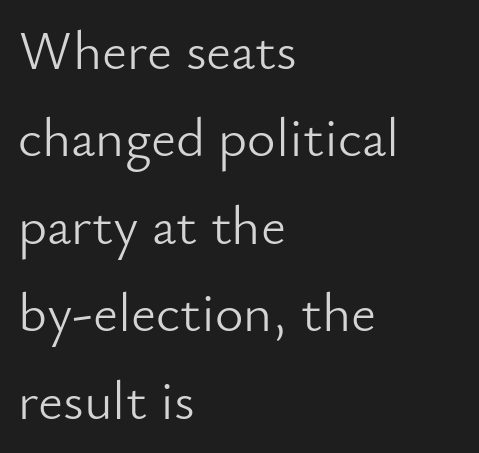
The image shows 55 px light sans-serif type, upright; set left-aligned, normal line spacing (1.59x), normal letter spacing, not underlined; low stroke contrast and a small x-height.
